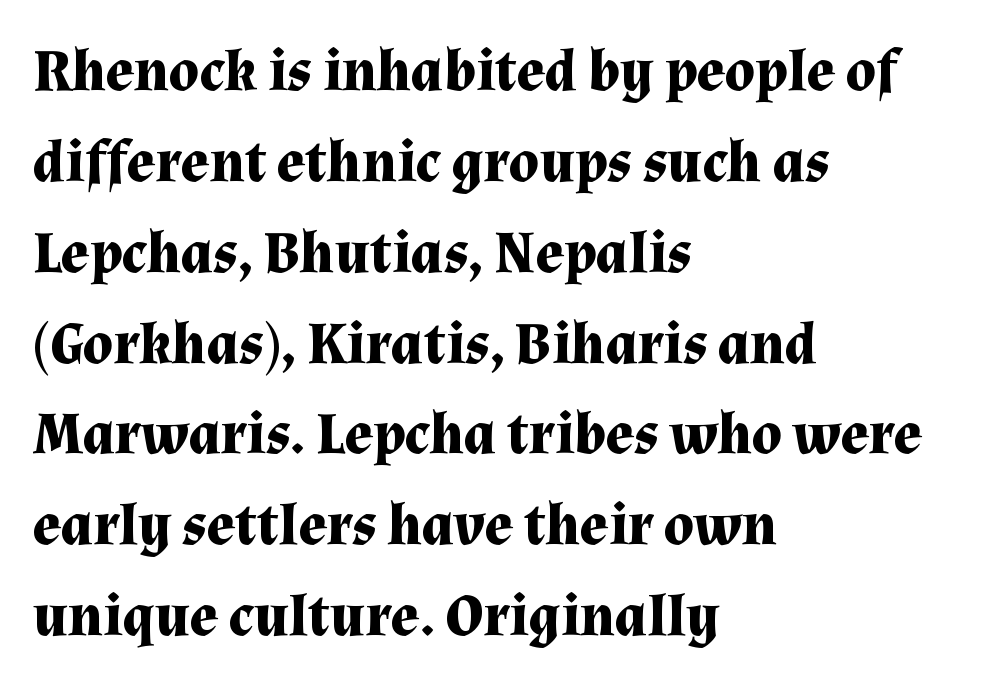
Here the designer chose a conventional face with non-uniform glyph widths. The foot of each line stays bare and open. Standard letterfit; no display-style spreading of the glyphs. Is the block centered? No — it sits flush against the left margin.
